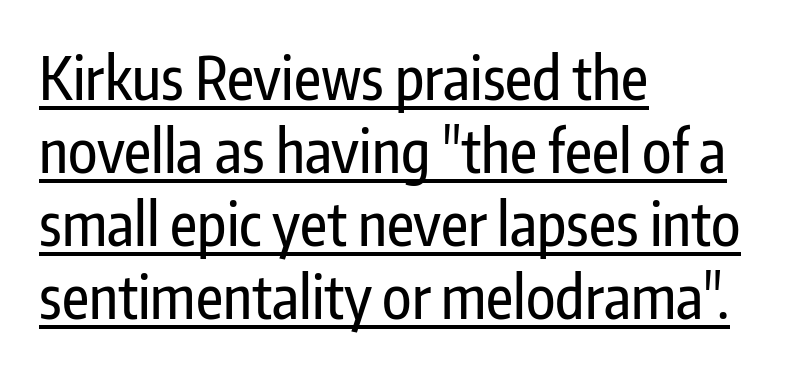
Q: Is the text italic (slanted)? A: No, it is upright.
Q: Is the typeface a serif or a sans-serif typeface? A: Sans-serif.
Q: Is the text underlined? A: Yes.
Q: How is the paragraph aligned? A: Left-aligned.
Q: Is the spacing between letters normal or unusually wide? A: Normal.
Q: Width (condensed, normal, or wide)? A: Condensed.
Q: Stroke contrast? A: Low.
Q: x-height? A: Medium.
Q: Monospaced? A: No.
